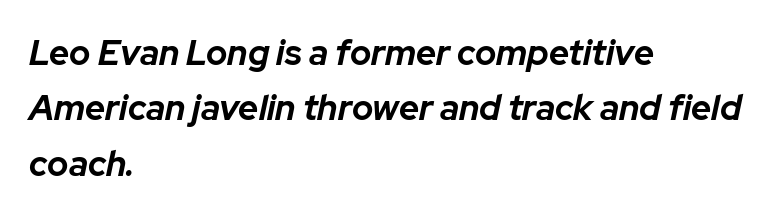
The image shows 35 px bold type, italic (leaning right); set left-aligned, normal line spacing (1.58x), normal letter spacing, not underlined; low stroke contrast and a medium x-height.
